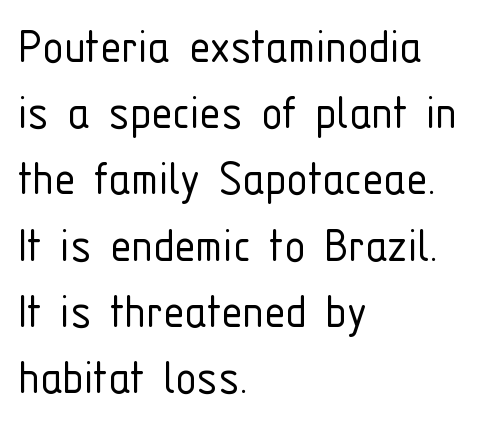
The image shows 53 px light, condensed sans-serif type, upright; set left-aligned, normal line spacing (1.25x), normal letter spacing, not underlined; low stroke contrast and a medium x-height.
